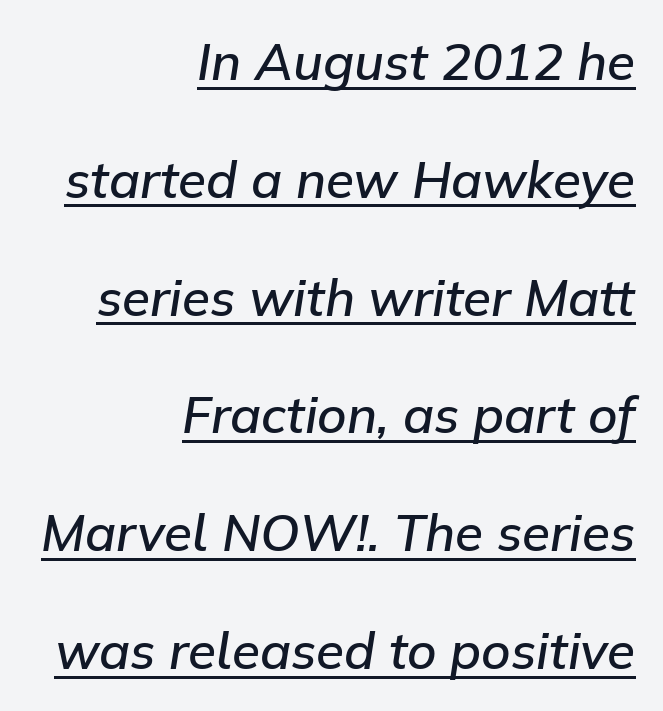
{"italic": "yes", "lean": "right", "slant_degrees": 9, "bold": "semi", "weight": "semibold", "width": "normal", "stroke_contrast": "low", "x_height": "medium", "monospaced": "no", "underline": "yes", "align": "right", "line_spacing": "loose", "line_spacing_ratio": 2.31, "letter_spacing": "normal", "letter_spacing_em": 0.0, "glyph_px": 51}
